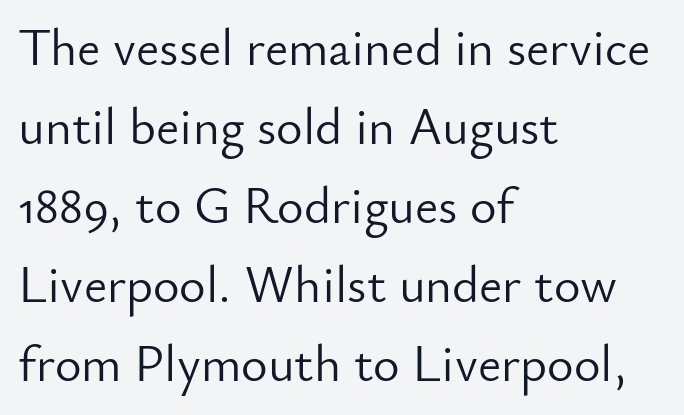
Q: Is the text bold? A: No.
Q: Is the text italic (slanted)? A: No, it is upright.
Q: Is the typeface a serif or a sans-serif typeface? A: Sans-serif.
Q: Is the text underlined? A: No.
Q: How is the paragraph aligned? A: Left-aligned.
Q: Is the spacing between letters normal or unusually wide? A: Normal.
Q: Is the spacing between lines tight, normal or loose? A: Normal.
Q: Width (condensed, normal, or wide)? A: Normal.
Q: Stroke contrast? A: Low.
Q: x-height? A: Small.
Q: Monospaced? A: No.
